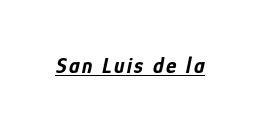
Check the space under the baseline: a stroke is drawn there. Each glyph is drawn with heavy, bold strokes. Looking at the ascenders, they clearly lean.
